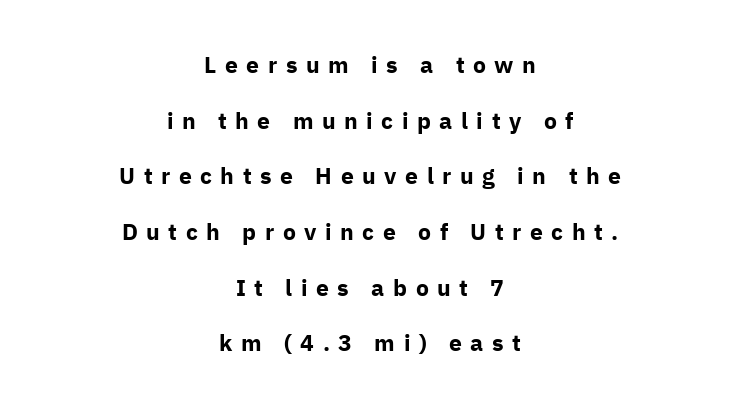
{"italic": "no", "bold": "yes", "underline": "no", "align": "center", "line_spacing": "loose", "line_spacing_ratio": 2.42, "letter_spacing": "wide", "letter_spacing_em": 0.37, "glyph_px": 23}
